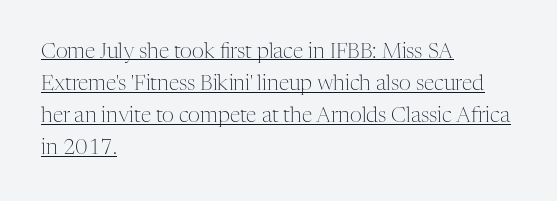
Q: Is the text bold? A: No.
Q: Is the text italic (slanted)? A: No, it is upright.
Q: Is the text underlined? A: Yes.
Q: How is the paragraph aligned? A: Left-aligned.
Q: Is the spacing between letters normal or unusually wide? A: Normal.
Q: Is the spacing between lines tight, normal or loose? A: Normal.
